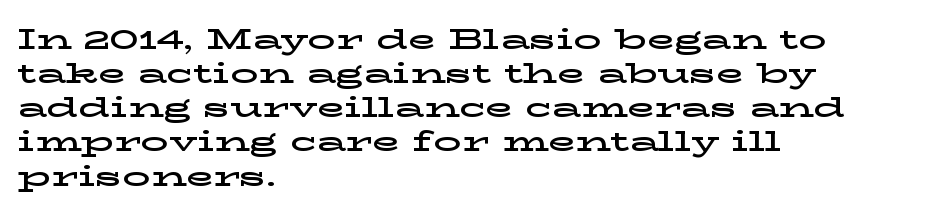
Q: Is the text italic (slanted)? A: No, it is upright.
Q: Is the typeface a serif or a sans-serif typeface? A: Serif.
Q: Is the text underlined? A: No.
Q: How is the paragraph aligned? A: Left-aligned.
Q: Is the spacing between letters normal or unusually wide? A: Normal.
Q: Width (condensed, normal, or wide)? A: Wide.
Q: Stroke contrast? A: Low.
Q: x-height? A: Medium.
Q: Monospaced? A: No.
